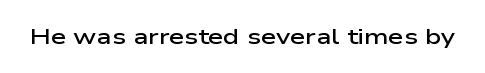
There is no visible air inserted between adjacent glyphs. The characters look somewhat weighty, a semibold short of true bold. Check the space under the baseline: it is left empty. Ascenders rise straight up at ninety degrees.
